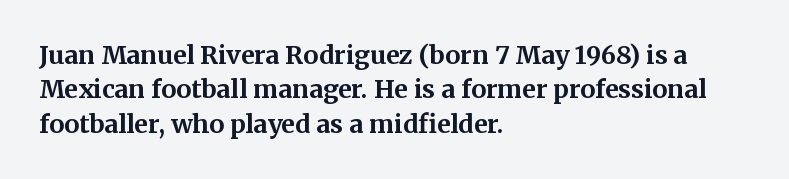
The image shows 25 px bold type, upright; set left-aligned, normal line spacing (1.38x), normal letter spacing, not underlined.
